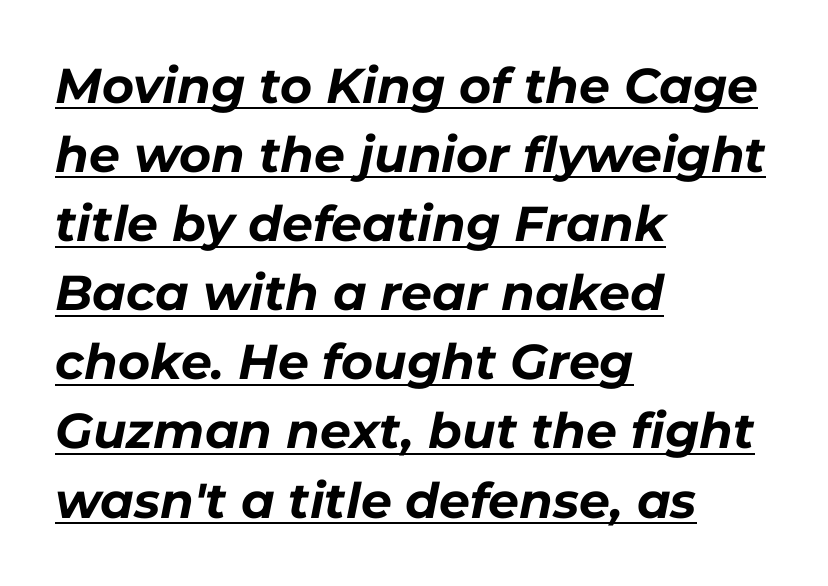
The image shows 49 px bold type, italic (leaning right); set left-aligned, normal line spacing (1.41x), normal letter spacing, underlined; low stroke contrast and a medium x-height.
